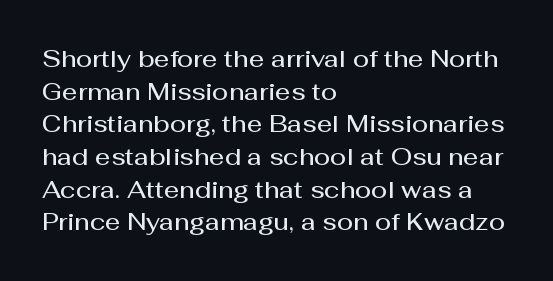
Q: Is the text bold? A: Semi-bold.
Q: Is the text italic (slanted)? A: No, it is upright.
Q: Is the text underlined? A: No.
Q: How is the paragraph aligned? A: Left-aligned.
Q: Is the spacing between letters normal or unusually wide? A: Normal.
Q: Is the spacing between lines tight, normal or loose? A: Normal.
